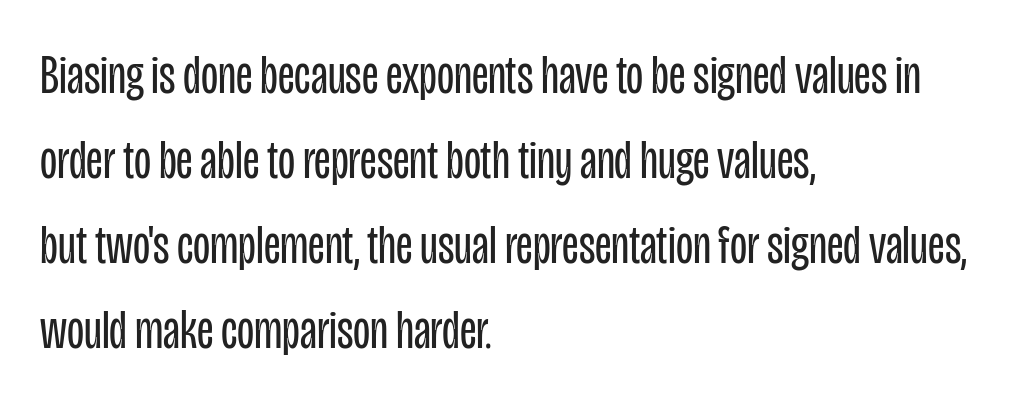
Q: Is the text bold? A: No.
Q: Is the text italic (slanted)? A: No, it is upright.
Q: Is the typeface a serif or a sans-serif typeface? A: Sans-serif.
Q: Is the text underlined? A: No.
Q: How is the paragraph aligned? A: Left-aligned.
Q: Is the spacing between letters normal or unusually wide? A: Normal.
Q: Is the spacing between lines tight, normal or loose? A: Normal.
Q: Width (condensed, normal, or wide)? A: Condensed.
Q: Stroke contrast? A: Low.
Q: x-height? A: Large.
Q: Monospaced? A: No.
